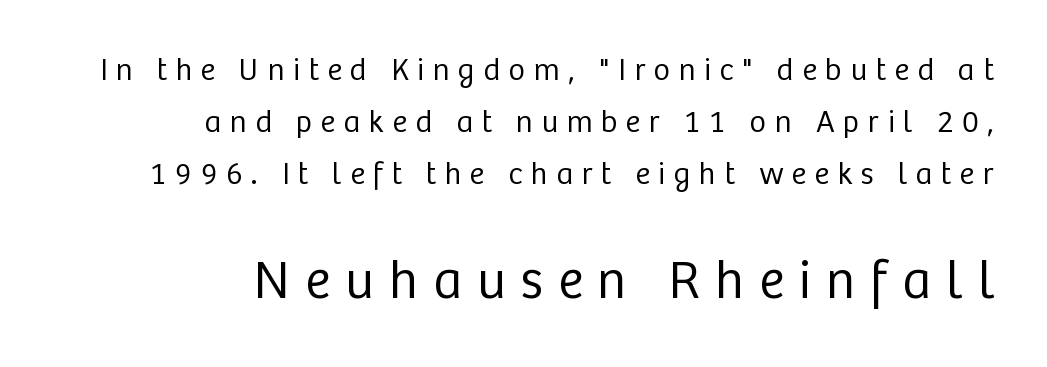
{"serif": "no", "italic": "no", "bold": "no", "weight": "regular", "width": "normal", "stroke_contrast": "low", "x_height": "medium", "monospaced": "no", "underline": "no", "align": "right", "line_spacing": "normal", "line_spacing_ratio": 1.67, "letter_spacing": "wide", "letter_spacing_em": 0.28, "larger_block": "second", "size_ratio": 1.74, "glyph_px": 54}
